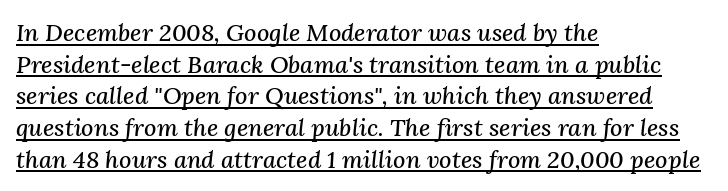
All the whitespace from short lines collects on the right. Rendered with sloped, italic letterforms. No extra tracking has been applied to these lines. Reading down the column, the eye jumps a familiar distance to each next line.
